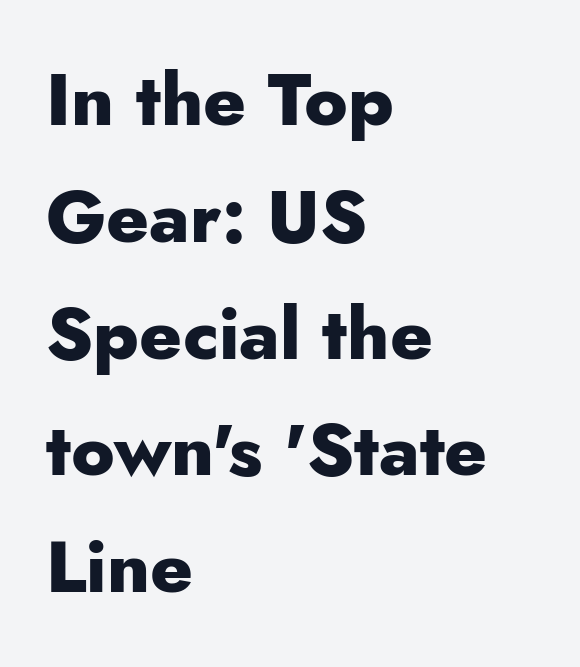
As a designer I'd log this as weight 700, bold. Compared with typical paragraphs, the rows here are spaced about the same. A sans-serif font was chosen for this passage. Left-aligned paragraph, ragged on the right. Underline: absent.
